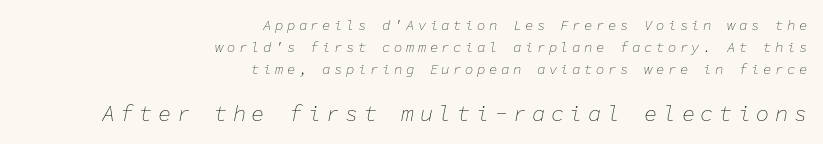
Q: Is the text bold? A: No.
Q: Is the text italic (slanted)? A: Yes, it leans right by about 11 degrees.
Q: Is the text underlined? A: No.
Q: How is the paragraph aligned? A: Right-aligned.
Q: Is the spacing between letters normal or unusually wide? A: Unusually wide.
Q: Is the spacing between lines tight, normal or loose? A: Normal.
Q: Which block of text is set in a larger size, the first (top) or the second (bottom)? A: The second (bottom) one.
